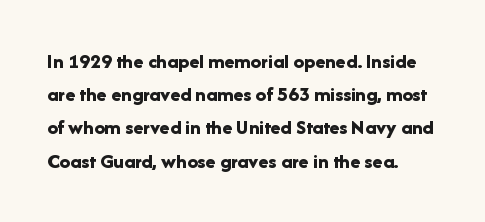
The image shows 21 px bold type, upright; set left-aligned, normal line spacing (1.58x), normal letter spacing, not underlined.
